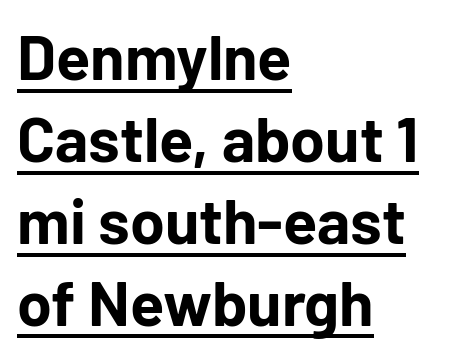
Q: Is the text bold? A: Yes.
Q: Is the text italic (slanted)? A: No, it is upright.
Q: Is the typeface a serif or a sans-serif typeface? A: Sans-serif.
Q: Is the text underlined? A: Yes.
Q: How is the paragraph aligned? A: Left-aligned.
Q: Is the spacing between letters normal or unusually wide? A: Normal.
Q: Is the spacing between lines tight, normal or loose? A: Normal.
Q: Width (condensed, normal, or wide)? A: Normal.
Q: Stroke contrast? A: Low.
Q: x-height? A: Medium.
Q: Monospaced? A: No.
